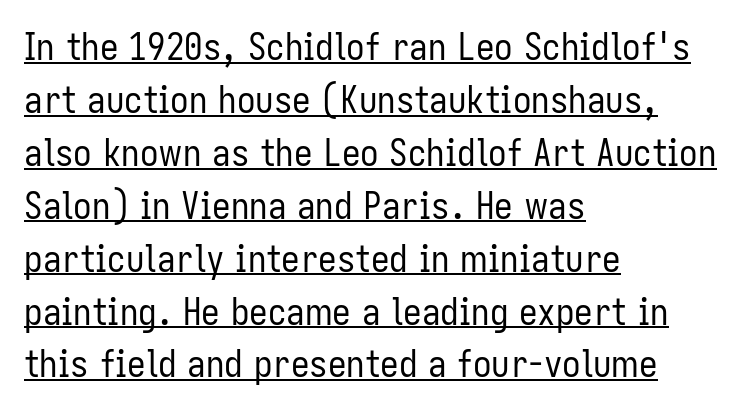
Q: Is the text bold? A: No.
Q: Is the text italic (slanted)? A: No, it is upright.
Q: Is the typeface a serif or a sans-serif typeface? A: Sans-serif.
Q: Is the text underlined? A: Yes.
Q: How is the paragraph aligned? A: Left-aligned.
Q: Is the spacing between letters normal or unusually wide? A: Normal.
Q: Is the spacing between lines tight, normal or loose? A: Normal.
Q: Width (condensed, normal, or wide)? A: Condensed.
Q: Stroke contrast? A: Low.
Q: x-height? A: Medium.
Q: Monospaced? A: No.
